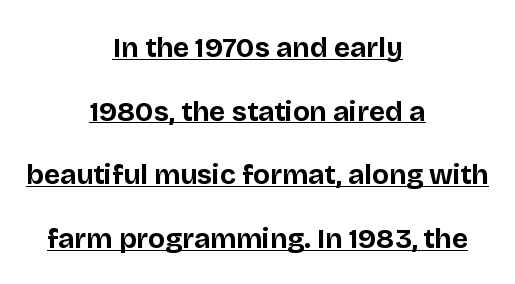
Q: Is the text bold? A: Yes.
Q: Is the text italic (slanted)? A: No, it is upright.
Q: Is the typeface a serif or a sans-serif typeface? A: Sans-serif.
Q: Is the text underlined? A: Yes.
Q: How is the paragraph aligned? A: Centered.
Q: Is the spacing between letters normal or unusually wide? A: Normal.
Q: Is the spacing between lines tight, normal or loose? A: Loose.
Q: Width (condensed, normal, or wide)? A: Normal.
Q: Stroke contrast? A: Low.
Q: x-height? A: Large.
Q: Monospaced? A: No.
